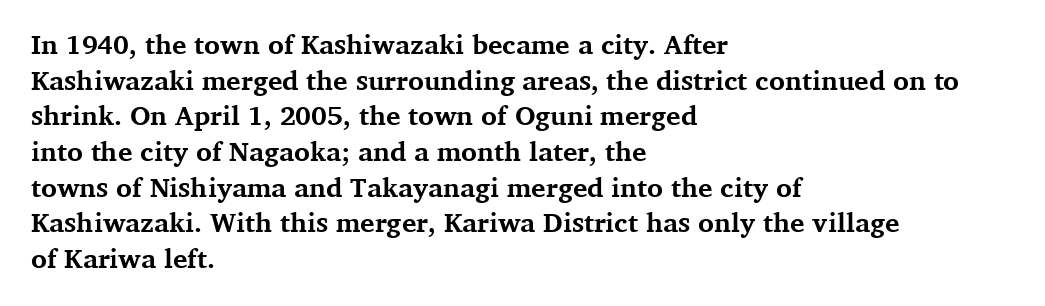
Q: Is the text bold? A: Yes.
Q: Is the text italic (slanted)? A: No, it is upright.
Q: Is the text underlined? A: No.
Q: How is the paragraph aligned? A: Left-aligned.
Q: Is the spacing between letters normal or unusually wide? A: Normal.
Q: Is the spacing between lines tight, normal or loose? A: Normal.
